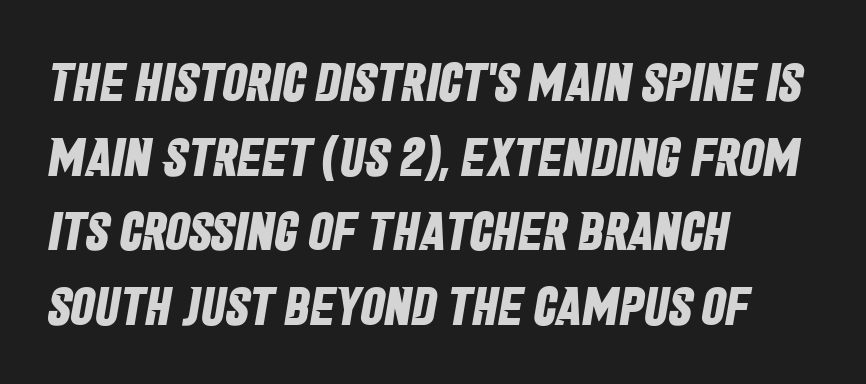
The image shows 54 px bold, condensed sans-serif type; set left-aligned, normal line spacing (1.38x), normal letter spacing, not underlined; low stroke contrast and a large x-height.
